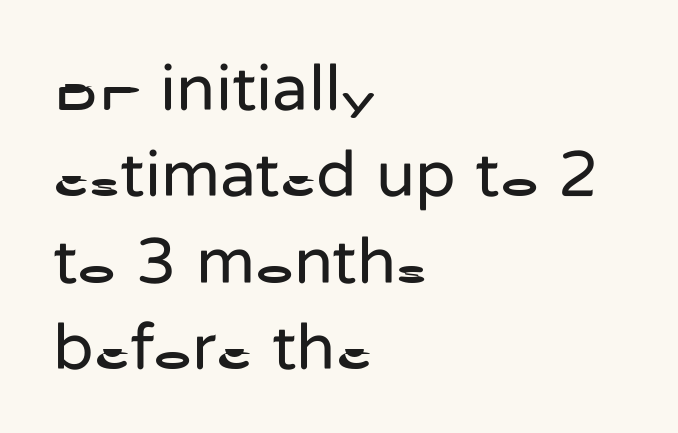
The image shows 66 px regular-weight sans-serif type, upright; set left-aligned, normal line spacing (1.31x), normal letter spacing, not underlined; low stroke contrast and a medium x-height.
